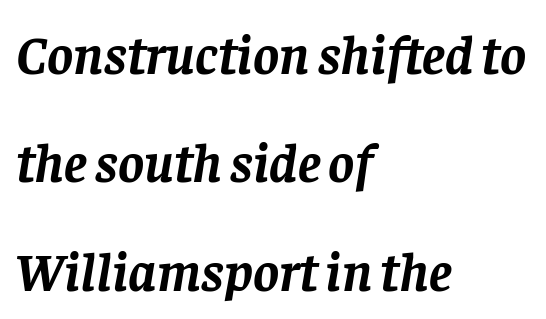
{"serif": "yes", "italic": "yes", "lean": "right", "slant_degrees": 8, "bold": "yes", "weight": "semibold", "width": "normal", "stroke_contrast": "low", "x_height": "large", "monospaced": "no", "underline": "no", "align": "left", "line_spacing": "loose", "line_spacing_ratio": 1.97, "letter_spacing": "normal", "letter_spacing_em": 0.0, "glyph_px": 55}
